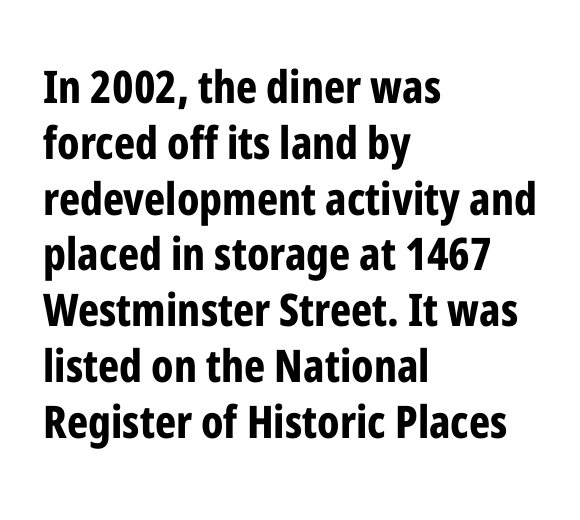
{"serif": "no", "italic": "no", "bold": "yes", "weight": "bold", "width": "condensed", "stroke_contrast": "low", "x_height": "medium", "monospaced": "no", "underline": "no", "align": "left", "line_spacing_ratio": 1.24, "letter_spacing": "normal", "letter_spacing_em": 0.0, "glyph_px": 45}
